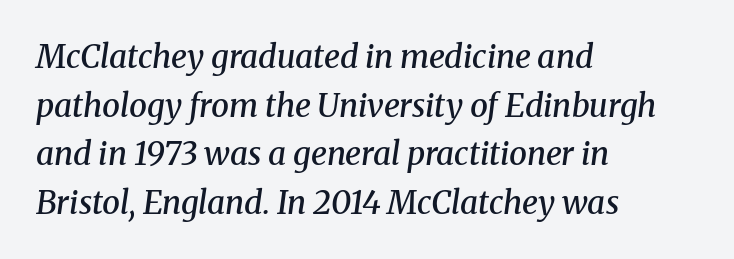
{"serif": "yes", "italic": "yes", "lean": "right", "slant_degrees": 8, "bold": "semi", "weight": "semibold", "width": "normal", "stroke_contrast": "medium", "x_height": "medium", "monospaced": "no", "underline": "no", "align": "left", "line_spacing": "normal", "line_spacing_ratio": 1.52, "letter_spacing": "normal", "letter_spacing_em": 0.0, "glyph_px": 32}
